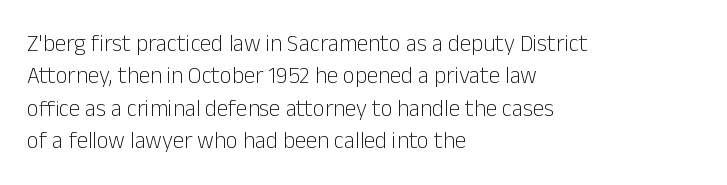
The tracking reads as untouched default to a designer's eye. Layout note: lines flush left. Students, observe: this is what conventionally led text looks like. Underline: absent.
